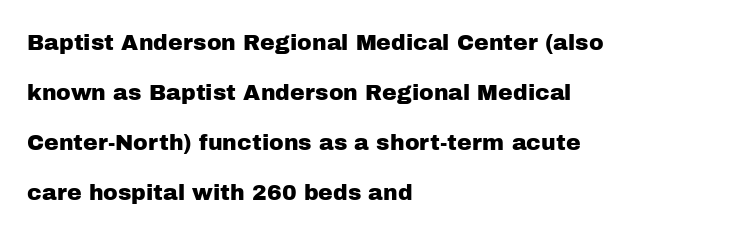
{"italic": "no", "underline": "no", "align": "left", "line_spacing": "loose", "line_spacing_ratio": 2.27, "letter_spacing": "normal", "letter_spacing_em": 0.0, "glyph_px": 22}
